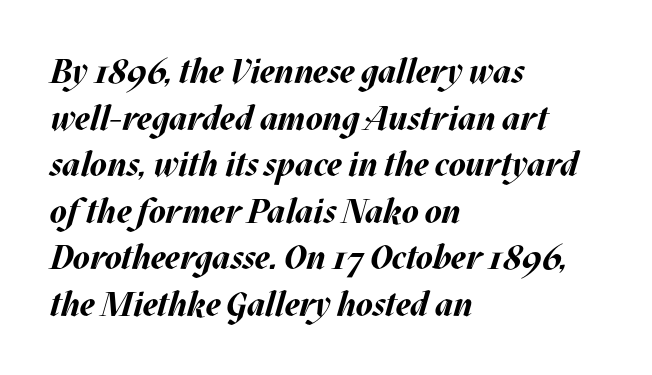
Tracking here is standard; glyphs follow each other at the usual distance. Every row of glyphs begins at an identical x-position on the left. This sample has the flowing, uneven cadence of proportional lettering. The rendering applies a slant to the glyphs.
